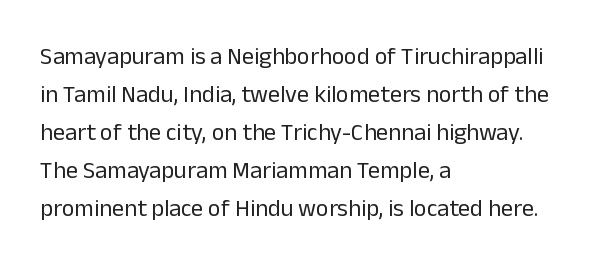
Caption: standard tracking, unaltered. How would I describe the line gaps? Plain and ordinary. Notice how the stems are strictly vertical — no italics here. The typeface has the unassuming heft of standard copy or less. The lines are quadded left.
